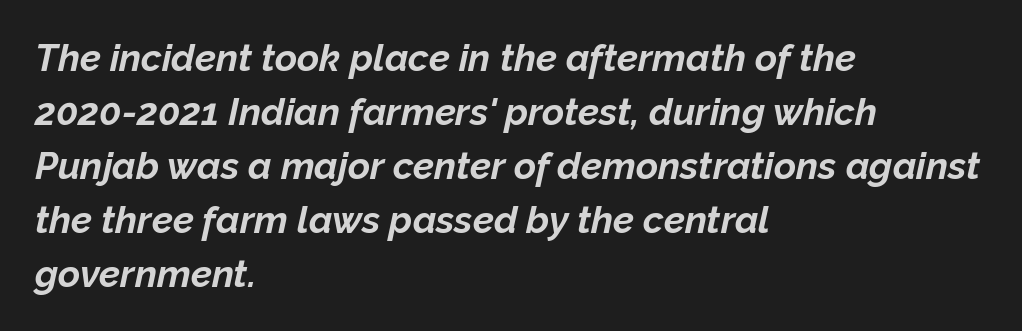
Q: Is the text bold? A: Yes.
Q: Is the text italic (slanted)? A: Yes, it leans right by about 12 degrees.
Q: Is the text underlined? A: No.
Q: How is the paragraph aligned? A: Left-aligned.
Q: Is the spacing between letters normal or unusually wide? A: Normal.
Q: Is the spacing between lines tight, normal or loose? A: Normal.
Q: Width (condensed, normal, or wide)? A: Normal.
Q: Stroke contrast? A: Low.
Q: x-height? A: Medium.
Q: Monospaced? A: No.
